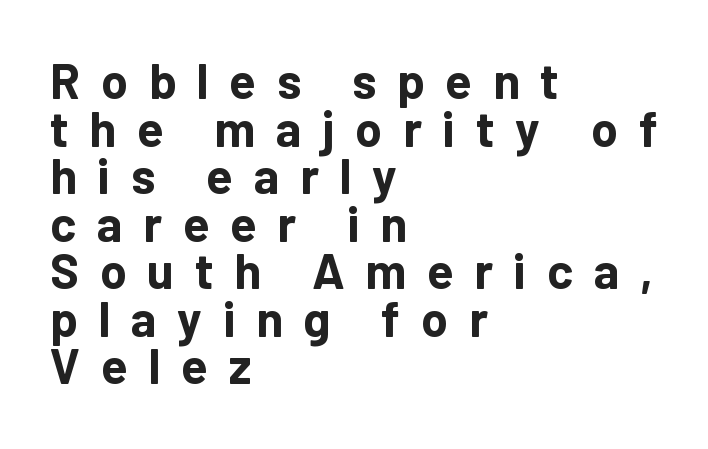
{"serif": "no", "italic": "no", "bold": "yes", "weight": "bold", "width": "normal", "stroke_contrast": "low", "x_height": "medium", "monospaced": "no", "underline": "no", "align": "left", "line_spacing": "tight", "line_spacing_ratio": 0.97, "letter_spacing": "wide", "letter_spacing_em": 0.42, "glyph_px": 49}
